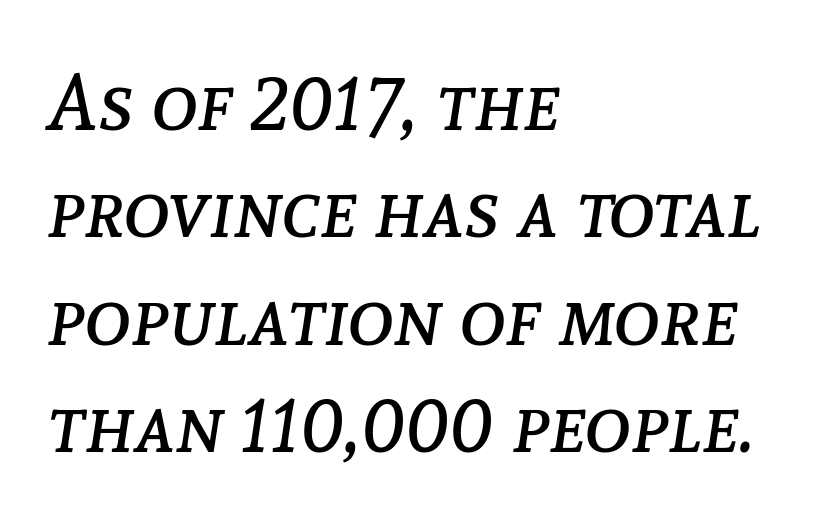
The image shows 79 px regular-weight type, italic (leaning right); set left-aligned, normal line spacing (1.36x), normal letter spacing, not underlined; low stroke contrast and a medium x-height.
